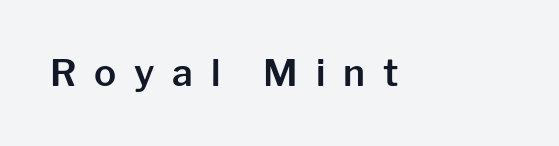
{"serif": "no", "italic": "no", "width": "normal", "stroke_contrast": "low", "x_height": "medium", "monospaced": "no", "underline": "no", "letter_spacing": "wide", "letter_spacing_em": 0.48, "glyph_px": 37}
